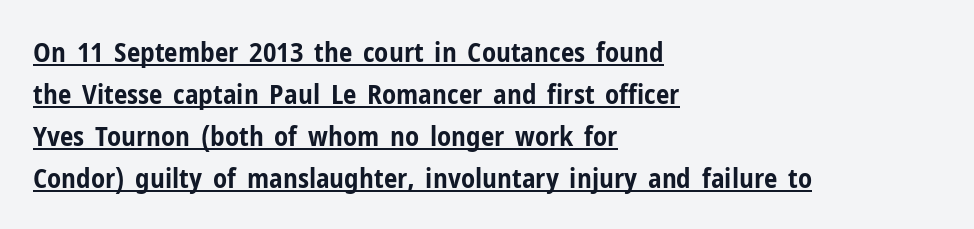
The image shows 27 px bold type, upright; set left-aligned, normal line spacing (1.55x), normal letter spacing, underlined.
